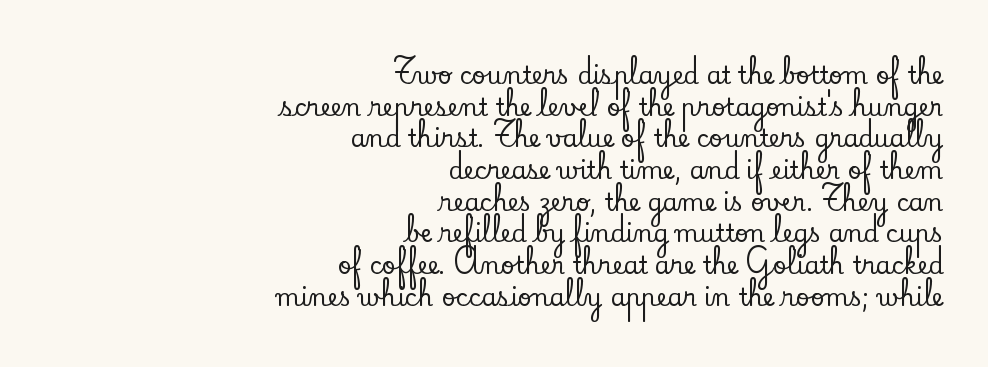
Q: Is the text italic (slanted)? A: No, it is upright.
Q: Is the text underlined? A: No.
Q: How is the paragraph aligned? A: Right-aligned.
Q: Is the spacing between letters normal or unusually wide? A: Normal.
Q: Is the spacing between lines tight, normal or loose? A: Normal.
